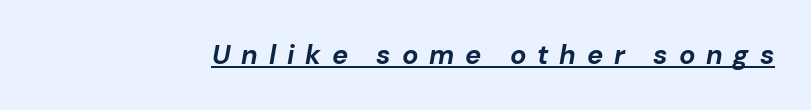
The image shows 27 px bold type, italic (leaning right); set unusually wide letter spacing (+0.4 em), underlined.
